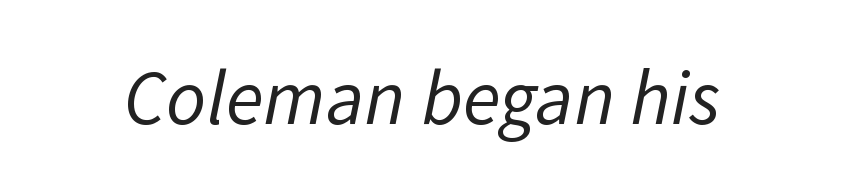
Q: Is the text bold? A: No.
Q: Is the typeface a serif or a sans-serif typeface? A: Sans-serif.
Q: Is the text underlined? A: No.
Q: Is the spacing between letters normal or unusually wide? A: Normal.
Q: Width (condensed, normal, or wide)? A: Normal.
Q: Stroke contrast? A: Low.
Q: x-height? A: Medium.
Q: Monospaced? A: No.
